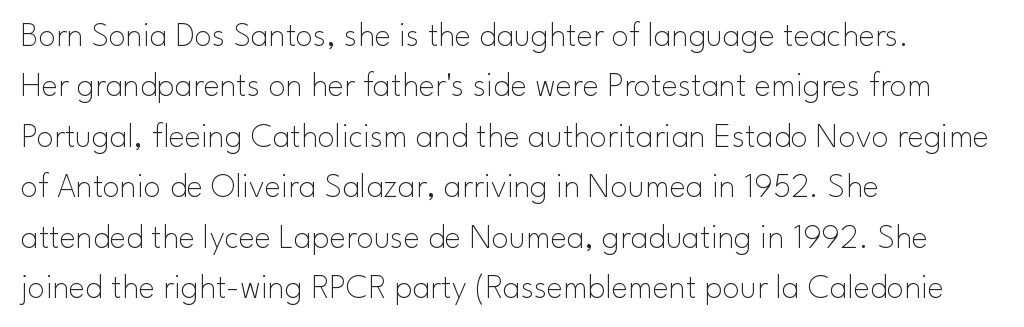
{"serif": "no", "italic": "no", "bold": "no", "weight": "thin", "width": "normal", "stroke_contrast": "low", "x_height": "small", "monospaced": "no", "underline": "no", "align": "left", "line_spacing": "normal", "line_spacing_ratio": 1.44, "letter_spacing": "normal", "letter_spacing_em": 0.0, "glyph_px": 35}
